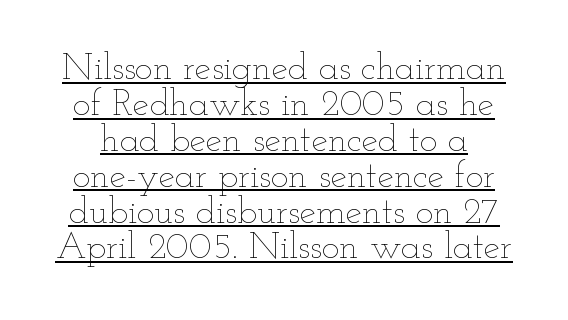
Q: Is the text bold? A: No.
Q: Is the text italic (slanted)? A: No, it is upright.
Q: Is the text underlined? A: Yes.
Q: Is the spacing between letters normal or unusually wide? A: Normal.
Q: Is the spacing between lines tight, normal or loose? A: Tight.
Q: Width (condensed, normal, or wide)? A: Wide.
Q: Stroke contrast? A: Low.
Q: x-height? A: Small.
Q: Monospaced? A: No.
